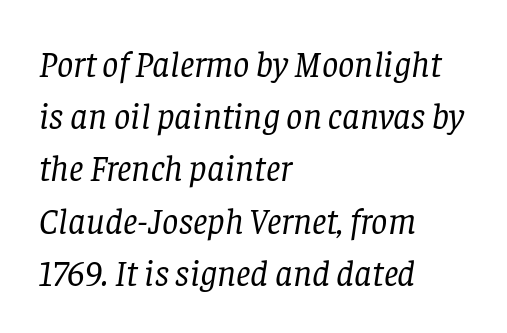
The image shows 36 px regular-weight serif type, italic (leaning right); set left-aligned, normal line spacing (1.45x), normal letter spacing, not underlined; low stroke contrast and a large x-height.
